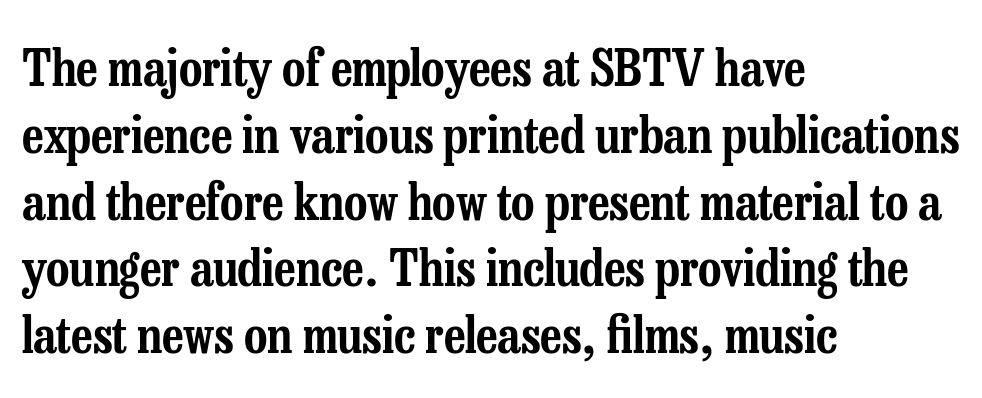
{"serif": "yes", "italic": "no", "width": "condensed", "stroke_contrast": "low", "x_height": "medium", "monospaced": "no", "underline": "no", "align": "left", "line_spacing": "normal", "line_spacing_ratio": 1.31, "letter_spacing": "normal", "letter_spacing_em": 0.0, "glyph_px": 51}
